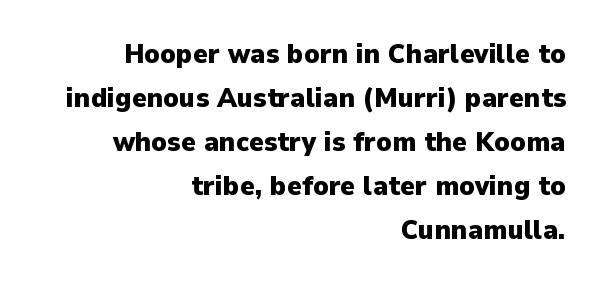
{"serif": "no", "italic": "no", "bold": "yes", "weight": "heavy", "width": "normal", "stroke_contrast": "low", "x_height": "medium", "monospaced": "no", "underline": "no", "align": "right", "line_spacing": "normal", "line_spacing_ratio": 1.57, "letter_spacing": "normal", "letter_spacing_em": 0.0, "glyph_px": 28}
